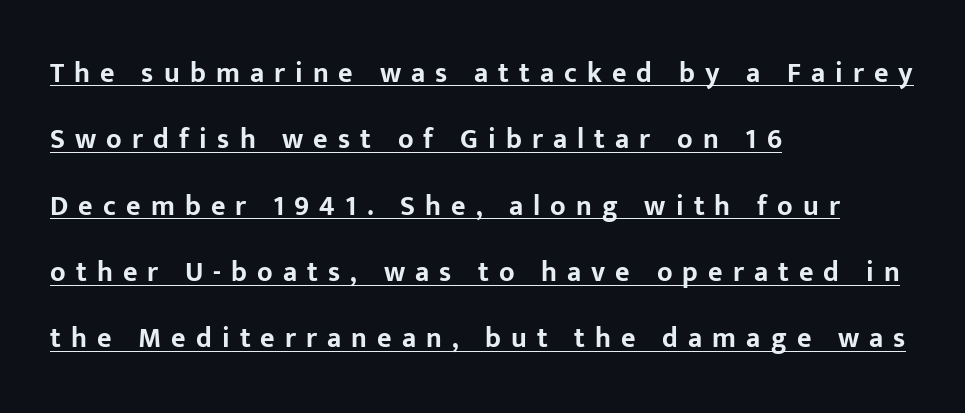
The image shows 28 px bold sans-serif type, upright; set left-aligned, loose line spacing (2.37x), unusually wide letter spacing (+0.36 em), underlined; low stroke contrast and a medium x-height.
